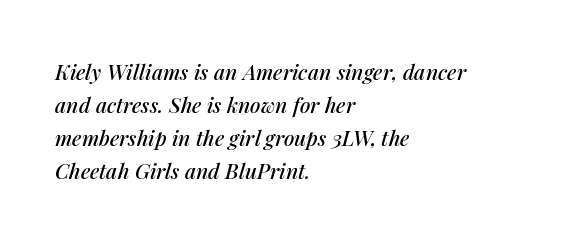
The image shows 21 px text type, italic (leaning right); set left-aligned, normal line spacing (1.57x), normal letter spacing, not underlined.
